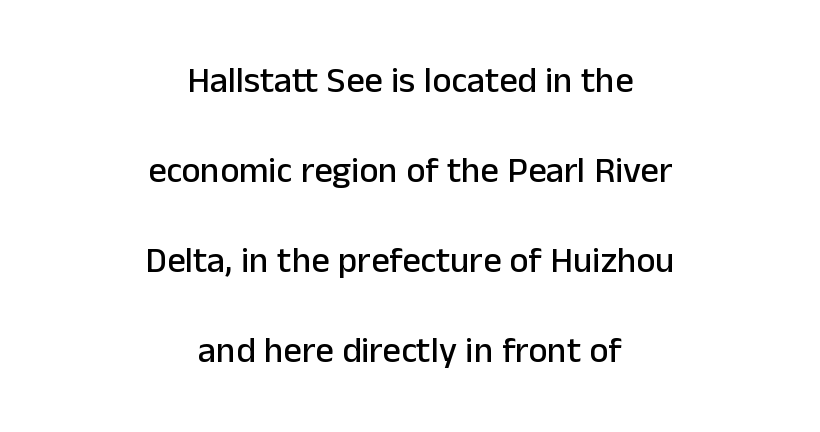
Q: Is the text italic (slanted)? A: No, it is upright.
Q: Is the typeface a serif or a sans-serif typeface? A: Sans-serif.
Q: Is the text underlined? A: No.
Q: How is the paragraph aligned? A: Centered.
Q: Is the spacing between letters normal or unusually wide? A: Normal.
Q: Is the spacing between lines tight, normal or loose? A: Loose.
Q: Width (condensed, normal, or wide)? A: Normal.
Q: Stroke contrast? A: Low.
Q: x-height? A: Medium.
Q: Monospaced? A: No.
